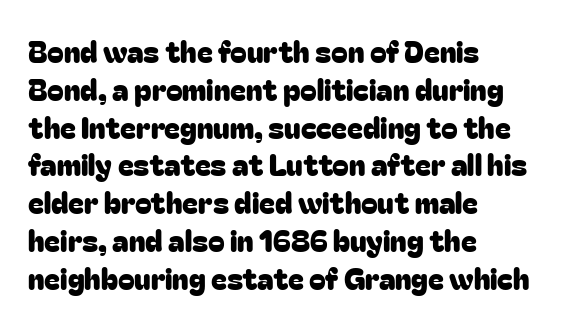
Q: Is the text italic (slanted)? A: No, it is upright.
Q: Is the typeface a serif or a sans-serif typeface? A: Sans-serif.
Q: Is the text underlined? A: No.
Q: How is the paragraph aligned? A: Left-aligned.
Q: Is the spacing between letters normal or unusually wide? A: Normal.
Q: Is the spacing between lines tight, normal or loose? A: Normal.
Q: Width (condensed, normal, or wide)? A: Normal.
Q: Stroke contrast? A: Low.
Q: x-height? A: Medium.
Q: Monospaced? A: No.
